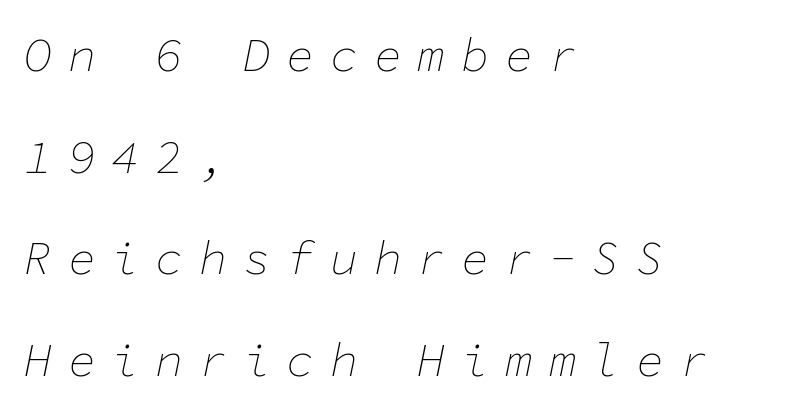
The ragged edge is on the right, which tells us the setting is flush left. Unbolded letterforms with no extra heft. The specimen reads as italic at a glance. Notice the wide empty band between every row — that's loose leading. Tracking value appears strongly positive — letters spread wide. Note the uniform advance width — an 'i' takes as much space as an 'm'.
